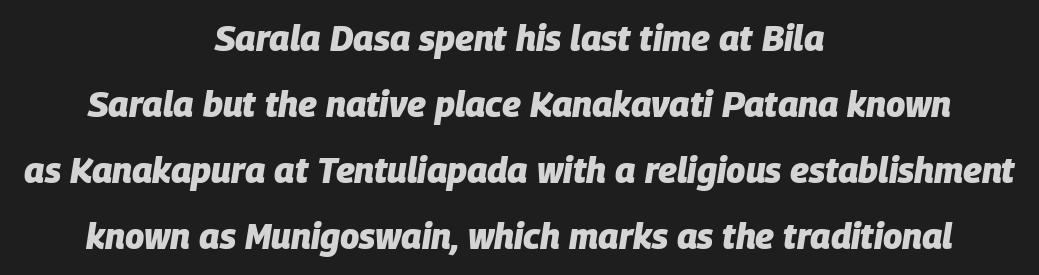
The image shows 35 px heavy type, italic (leaning right); set centered, line spacing 1.89x, normal letter spacing, not underlined; low stroke contrast and a large x-height.
